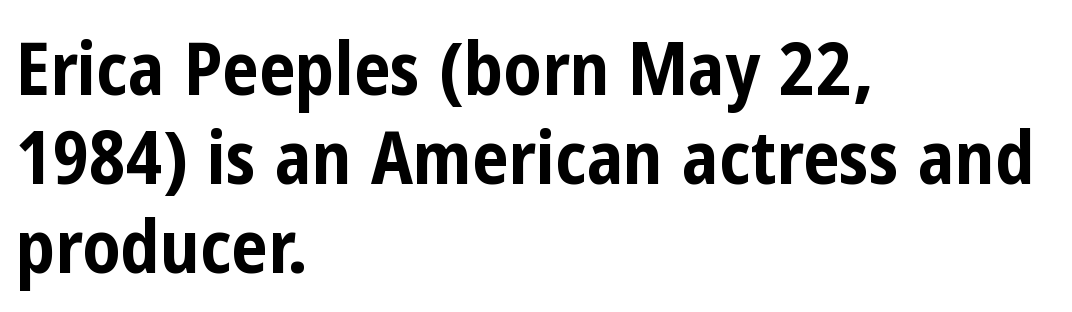
{"serif": "no", "italic": "no", "bold": "yes", "weight": "bold", "width": "condensed", "stroke_contrast": "low", "x_height": "medium", "monospaced": "no", "underline": "no", "align": "left", "line_spacing_ratio": 1.22, "letter_spacing": "normal", "letter_spacing_em": 0.0, "glyph_px": 73}
